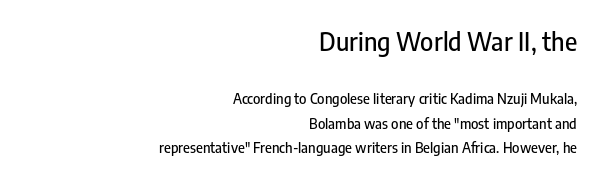
{"italic": "no", "underline": "no", "align": "right", "line_spacing_ratio": 1.76, "letter_spacing": "normal", "letter_spacing_em": 0.0, "larger_block": "first", "size_ratio": 1.79, "glyph_px": 25}
